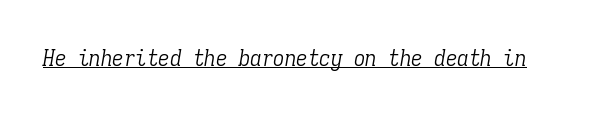
Tracking value appears to be zero — textbook default spacing. Every character sits at an angle, as italics do. Underlined type. Compared with a typical body face, this is equally light or lighter still.
